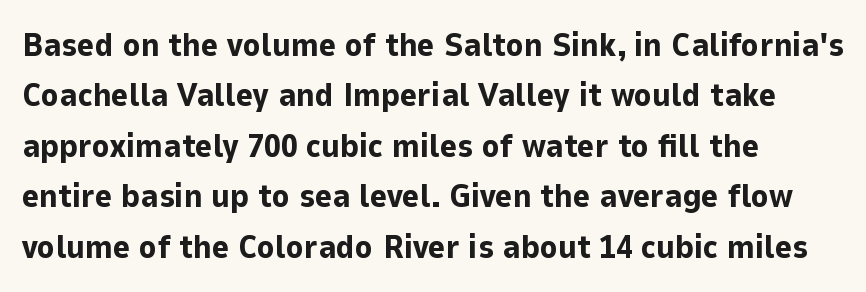
Q: Is the text bold? A: Yes.
Q: Is the text italic (slanted)? A: No, it is upright.
Q: Is the typeface a serif or a sans-serif typeface? A: Sans-serif.
Q: Is the text underlined? A: No.
Q: How is the paragraph aligned? A: Left-aligned.
Q: Is the spacing between letters normal or unusually wide? A: Normal.
Q: Is the spacing between lines tight, normal or loose? A: Normal.
Q: Width (condensed, normal, or wide)? A: Normal.
Q: Stroke contrast? A: Low.
Q: x-height? A: Medium.
Q: Monospaced? A: No.
